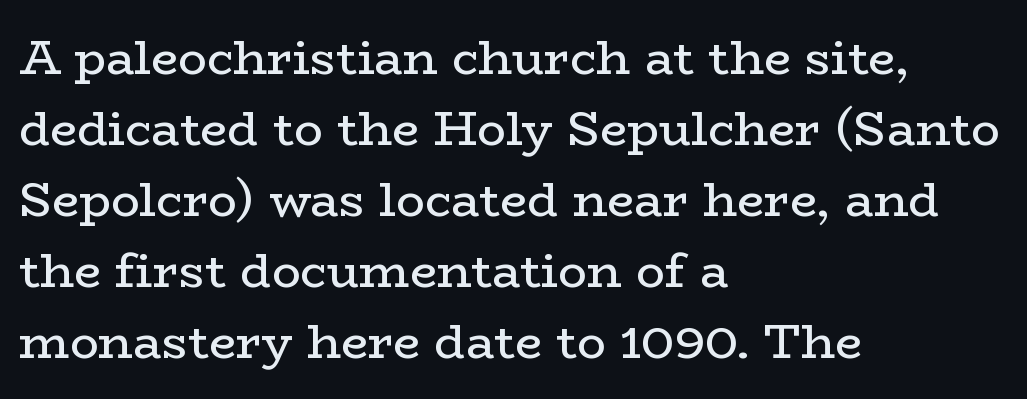
Q: Is the text bold? A: No.
Q: Is the text italic (slanted)? A: No, it is upright.
Q: Is the typeface a serif or a sans-serif typeface? A: Serif.
Q: Is the text underlined? A: No.
Q: How is the paragraph aligned? A: Left-aligned.
Q: Is the spacing between letters normal or unusually wide? A: Normal.
Q: Is the spacing between lines tight, normal or loose? A: Normal.
Q: Width (condensed, normal, or wide)? A: Wide.
Q: Stroke contrast? A: Low.
Q: x-height? A: Medium.
Q: Monospaced? A: No.
